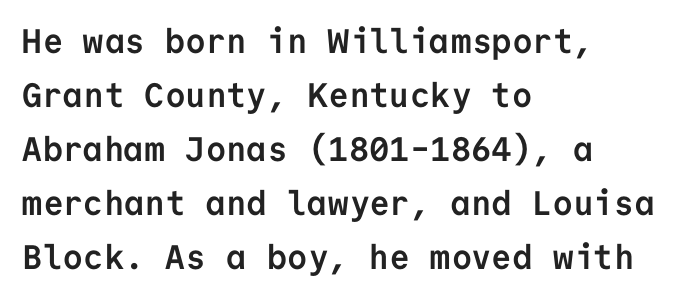
Bare-footed words on every line. Note the uniform advance width — an 'i' takes as much space as an 'm'. Compared with typical body copy, the letter spacing here is the same. Short and long lines alike share a common starting point at left. This sample uses an upright cut, with every glyph sitting square on the baseline. Nothing sits at the stroke ends, so this counts as sans-serif.
